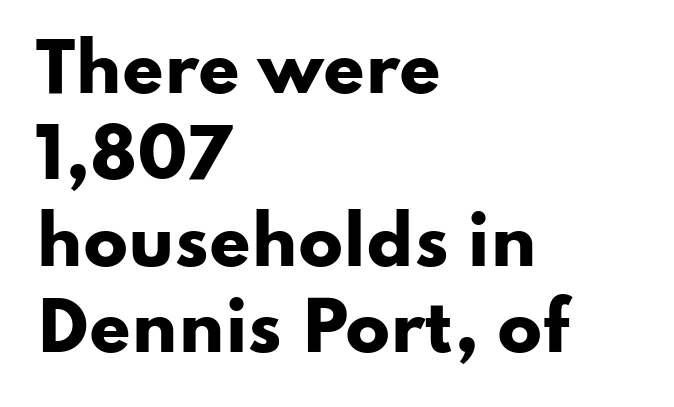
The image shows 66 px heavy, wide sans-serif type, upright; set left-aligned, normal line spacing (1.31x), normal letter spacing, not underlined; low stroke contrast and a small x-height.
